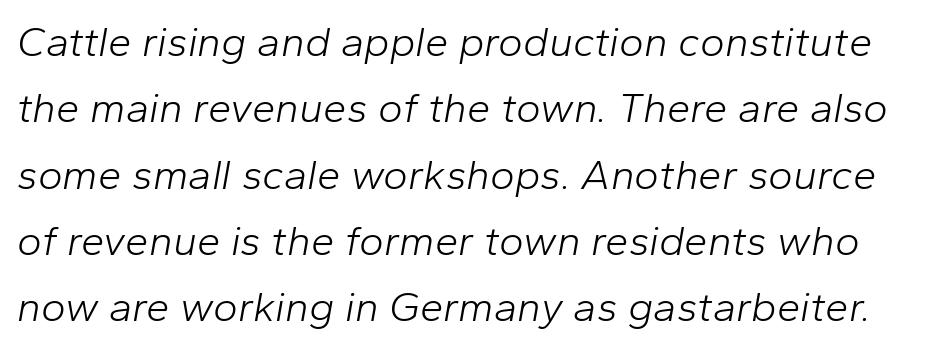
{"italic": "yes", "lean": "right", "slant_degrees": 10, "bold": "no", "weight": "light", "width": "normal", "stroke_contrast": "low", "x_height": "medium", "monospaced": "no", "underline": "no", "line_spacing": "normal", "line_spacing_ratio": 1.58, "letter_spacing": "normal", "letter_spacing_em": 0.0, "glyph_px": 42}
